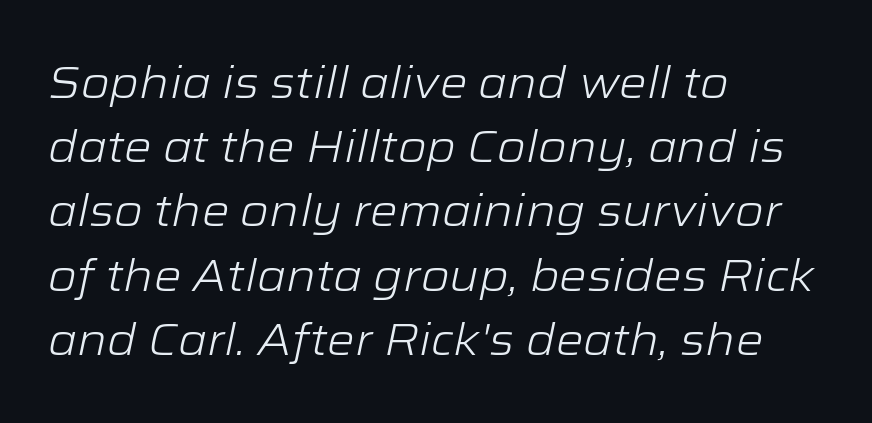
The image shows 44 px light, wide type, italic (leaning right); set left-aligned, normal line spacing (1.46x), normal letter spacing, not underlined; low stroke contrast and a medium x-height.
